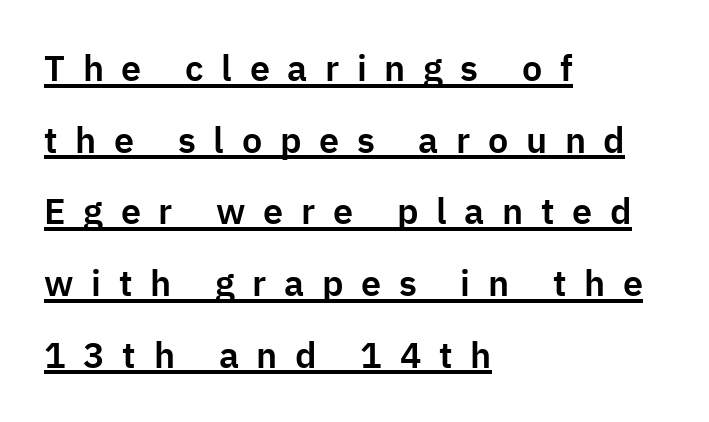
The image shows 36 px sans-serif type, upright; set left-aligned, loose line spacing (1.99x), unusually wide letter spacing (+0.49 em), underlined; low stroke contrast and a medium x-height.
